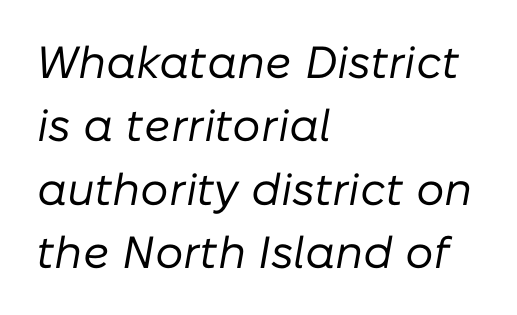
Q: Is the text bold? A: No.
Q: Is the text italic (slanted)? A: Yes, it leans right by about 10 degrees.
Q: Is the text underlined? A: No.
Q: How is the paragraph aligned? A: Left-aligned.
Q: Is the spacing between letters normal or unusually wide? A: Normal.
Q: Is the spacing between lines tight, normal or loose? A: Normal.
Q: Width (condensed, normal, or wide)? A: Normal.
Q: Stroke contrast? A: Low.
Q: x-height? A: Medium.
Q: Monospaced? A: No.
